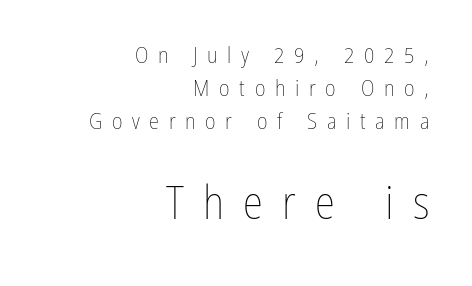
Top chunk: small. Bottom chunk: large. Bare-footed words on every line. Reading down the block, your eye finds every line finishing at a fixed right position. The strokes carry an ordinary text weight at most. Inter-character spacing is expanded well beyond the font's built-in metrics. Proportional: the letters do not fall into vertical columns.
